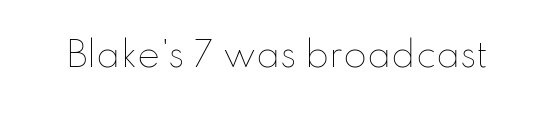
Do the characters align in a grid? No, the font is proportional. Look at the tracking — it's just the regular setting, nothing added. The strokes are not fattened; the text isn't bold. Underline: absent. The typography opts for an upright posture over an oblique one.
